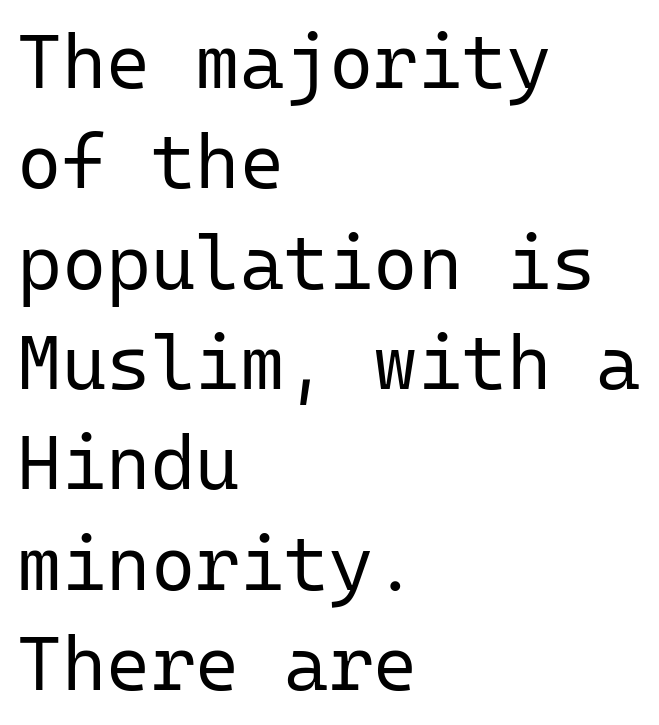
Q: Is the text bold? A: No.
Q: Is the text italic (slanted)? A: No, it is upright.
Q: Is the typeface a serif or a sans-serif typeface? A: Sans-serif.
Q: Is the text underlined? A: No.
Q: How is the paragraph aligned? A: Left-aligned.
Q: Is the spacing between letters normal or unusually wide? A: Normal.
Q: Is the spacing between lines tight, normal or loose? A: Normal.
Q: Width (condensed, normal, or wide)? A: Normal.
Q: Stroke contrast? A: Low.
Q: x-height? A: Medium.
Q: Monospaced? A: Yes.
